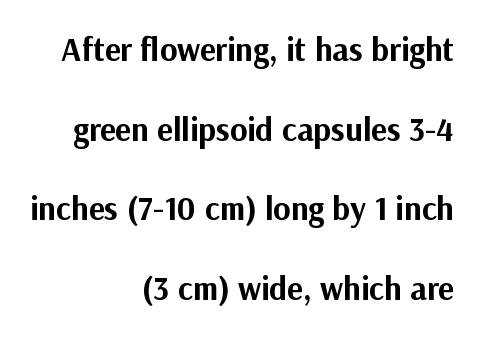
The image shows 33 px bold sans-serif type, upright; set right-aligned, loose line spacing (2.41x), normal letter spacing, not underlined; medium stroke contrast and a medium x-height.
